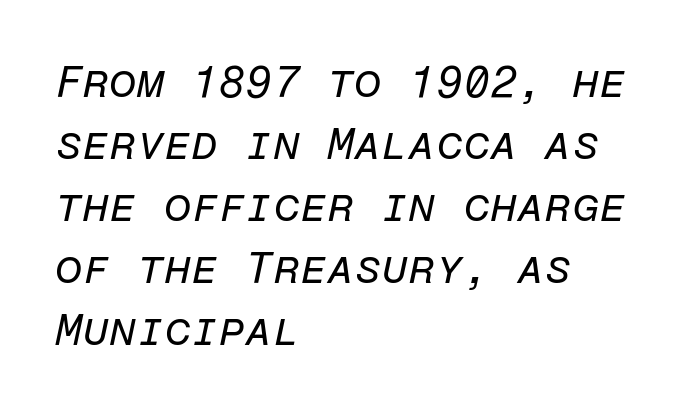
Q: Is the text bold? A: No.
Q: Is the text italic (slanted)? A: Yes, it leans right by about 12 degrees.
Q: Is the text underlined? A: No.
Q: How is the paragraph aligned? A: Left-aligned.
Q: Is the spacing between letters normal or unusually wide? A: Normal.
Q: Is the spacing between lines tight, normal or loose? A: Normal.
Q: Width (condensed, normal, or wide)? A: Normal.
Q: Stroke contrast? A: Low.
Q: x-height? A: Medium.
Q: Monospaced? A: Yes.
